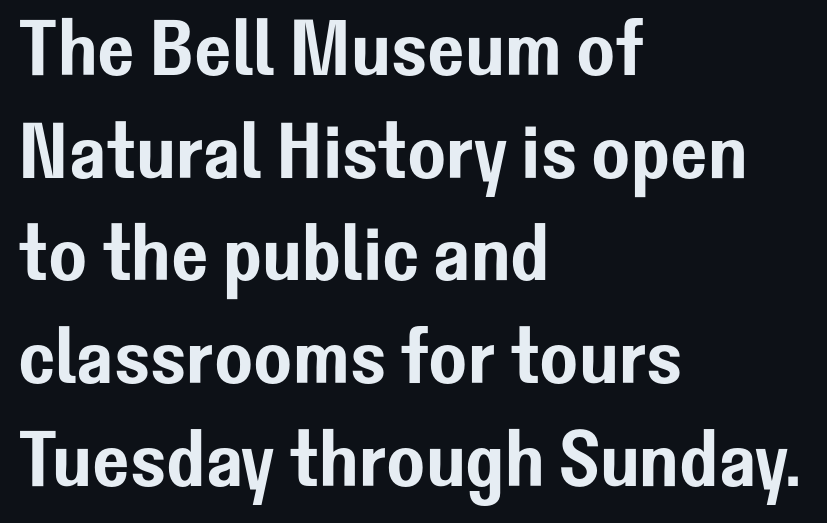
A typesetter would call this zero additional tracking. Font category for this specimen: sans-serif. A classic flush-left, rag-right setting is used for this passage. Anything drawn beneath the words? Only blank space. Character widths vary here, with narrow letters taking less room than wide ones.
